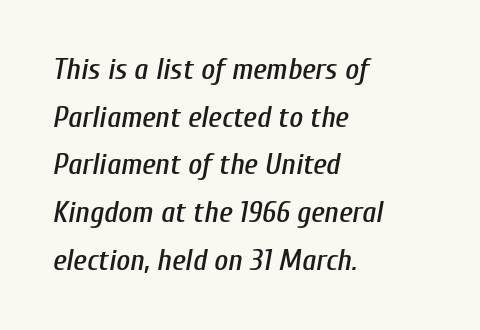
Between one letter and the next there's only the usual sliver of space. Whoever set this chose a conventional vertical rhythm. Slant detected: the letters are inclined. These lines stack with their left ends in a neat column.
